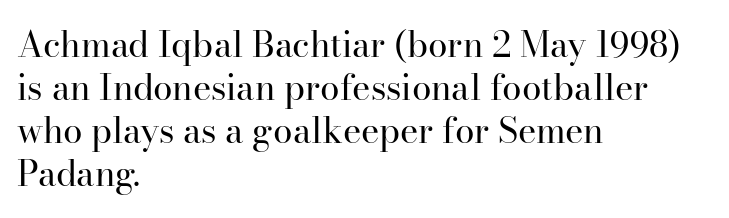
The image shows 35 px regular-weight serif type, upright; set left-aligned, line spacing 1.23x, normal letter spacing, not underlined; high stroke contrast and a small x-height.
